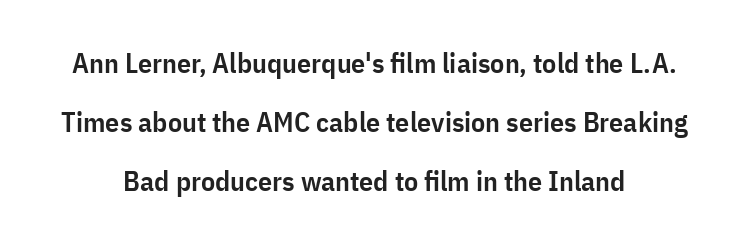
The image shows 28 px semibold, condensed sans-serif type, upright; set centered, loose line spacing (2.11x), normal letter spacing, not underlined; low stroke contrast and a medium x-height.
